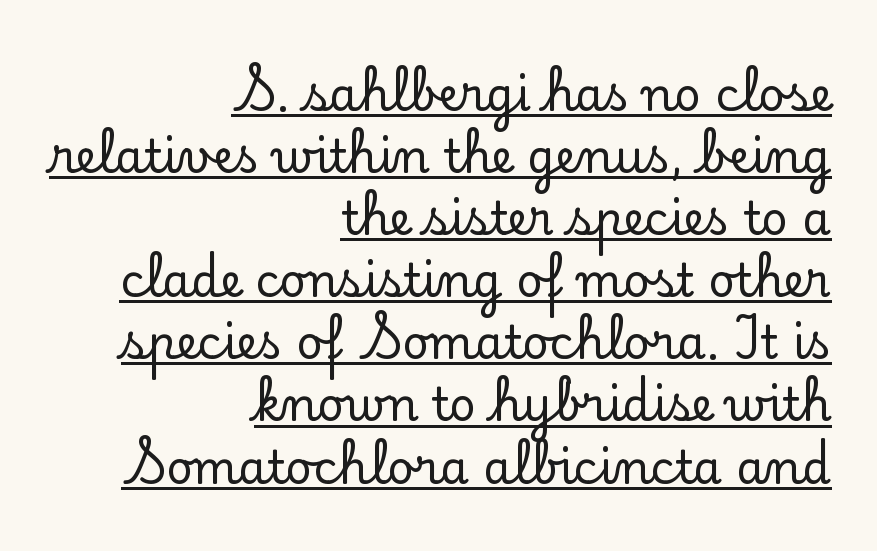
Think of a printed novel: that variable character pitch is what you see here. Regarding leading, the lines here are spaced in the standard way. The letters carry serifs — small finishing strokes at the ends of their stems. Italic? Not at all — the glyphs are vertical.
